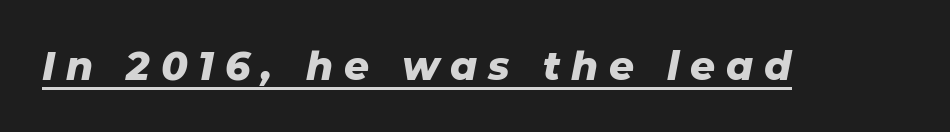
Display-style spreading of the glyphs; the letterfit is very open. Emphasis-style slanted type is in use. Proportional: the letters do not fall into vertical columns. Descenders here cross a horizontal rule under the line. As a designer I'd log this as weight 700, bold.
